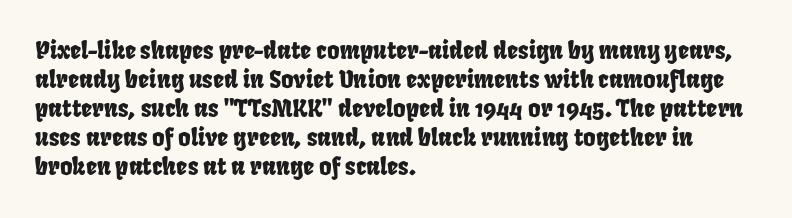
Q: Is the text underlined? A: No.
Q: How is the paragraph aligned? A: Left-aligned.
Q: Is the spacing between letters normal or unusually wide? A: Normal.
